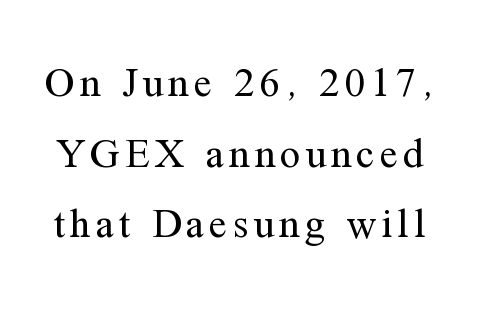
The image shows 41 px regular-weight serif type, upright; set line spacing 1.72x, not underlined; medium stroke contrast and a medium x-height.
